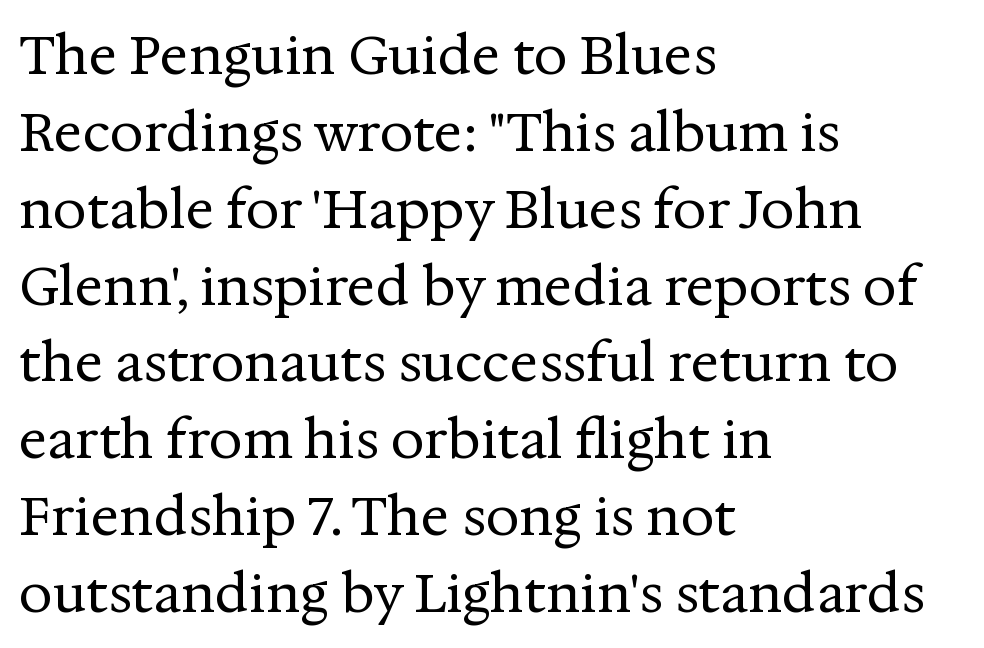
The image shows 53 px regular-weight serif type, upright; set left-aligned, normal line spacing (1.45x), normal letter spacing, not underlined; medium stroke contrast and a medium x-height.
